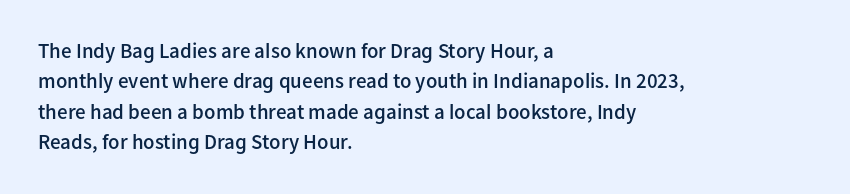
Inter-character spacing is left at the font's built-in metrics. Posture: straight, roman, zero tilt. These lines carry some extra weight — a demibold, not a full bold. The paragraph has a hard left edge and a soft right edge. Regular leading. Decoration check: the copy has no underline.
